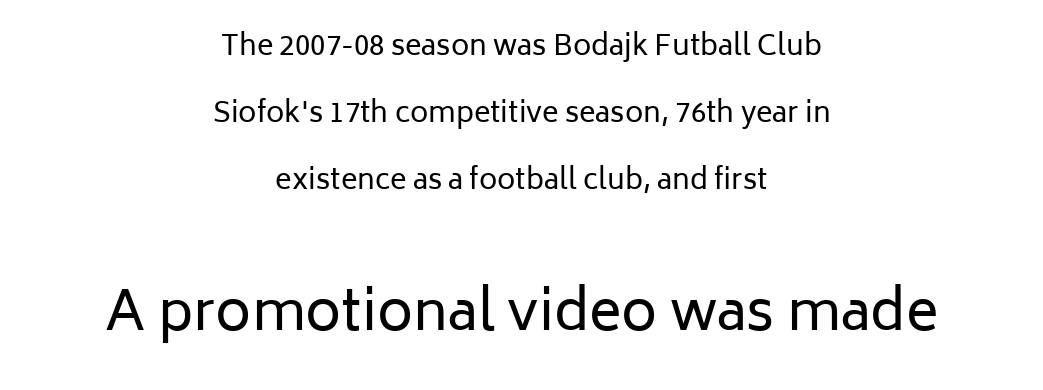
The image shows 55 px regular-weight sans-serif type, upright; set centered, loose line spacing (2.4x), normal letter spacing, not underlined; the second (bottom) block is 1.96x larger; low stroke contrast and a medium x-height.
